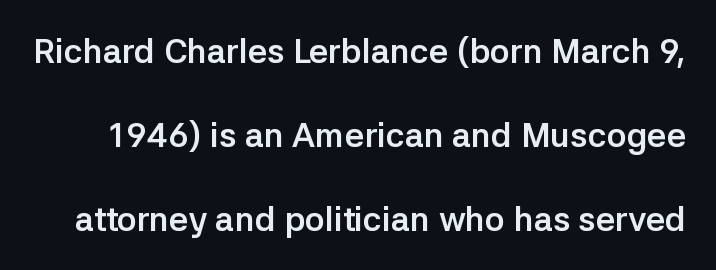
{"serif": "no", "italic": "no", "bold": "yes", "weight": "semibold", "width": "normal", "stroke_contrast": "low", "x_height": "medium", "monospaced": "no", "underline": "no", "line_spacing": "loose", "line_spacing_ratio": 2.47, "letter_spacing": "normal", "letter_spacing_em": 0.0, "glyph_px": 34}
